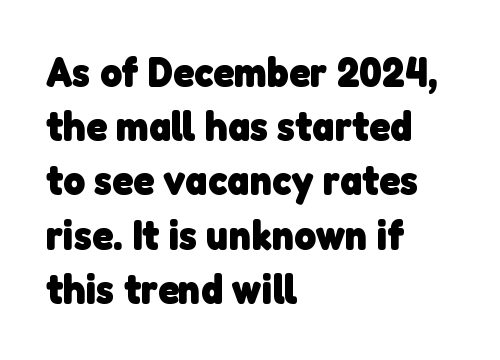
{"serif": "no", "bold": "yes", "weight": "heavy", "width": "normal", "stroke_contrast": "low", "x_height": "medium", "monospaced": "no", "underline": "no", "align": "left", "line_spacing": "normal", "line_spacing_ratio": 1.29, "letter_spacing": "normal", "letter_spacing_em": 0.0, "glyph_px": 42}
